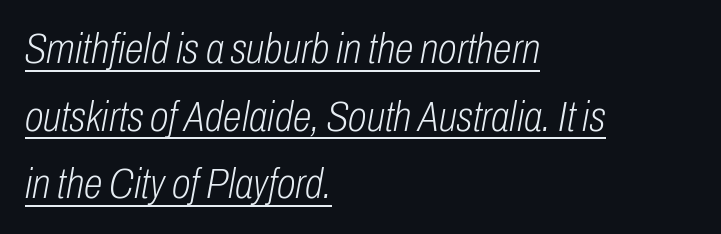
The image shows 43 px light, condensed type, italic (leaning right); set left-aligned, normal line spacing (1.57x), normal letter spacing, underlined; low stroke contrast and a medium x-height.
